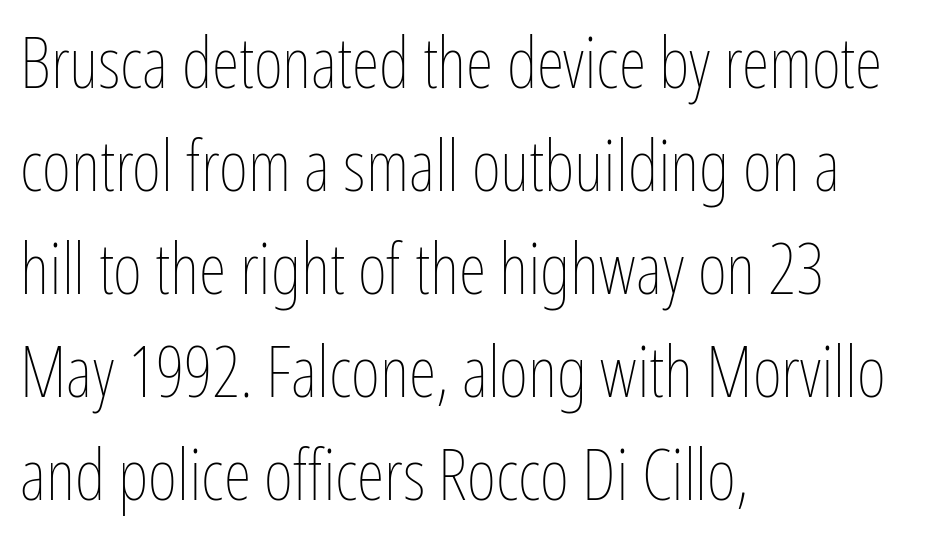
The face used here is proportionally spaced, like ordinary book or web type. Descenders are the only things crossing below the line. Quick note: not italic, upright. The rag falls on the right side of this text block.
